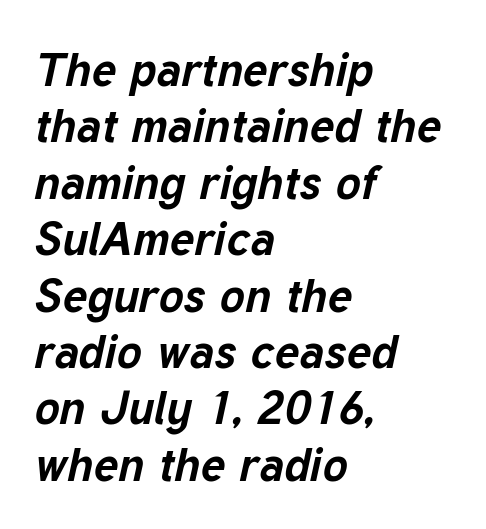
The image shows 47 px bold type, italic (leaning right); set left-aligned, line spacing 1.2x, normal letter spacing, not underlined; low stroke contrast and a medium x-height.
